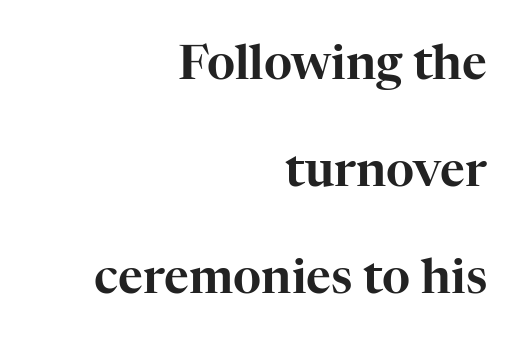
The leading is generous, giving the passage an open texture. Every row of glyphs terminates at an identical x-position on the right. Ordinary non-slanted type is in use. Default kerning and tracking; the words read as compact shapes. This sample has the flowing, uneven cadence of proportional lettering. This sample uses a serif face.
